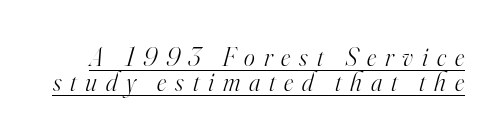
{"italic": "yes", "lean": "right", "slant_degrees": 16, "bold": "no", "underline": "yes", "line_spacing": "tight", "line_spacing_ratio": 0.95, "letter_spacing": "wide", "letter_spacing_em": 0.34, "glyph_px": 26}
